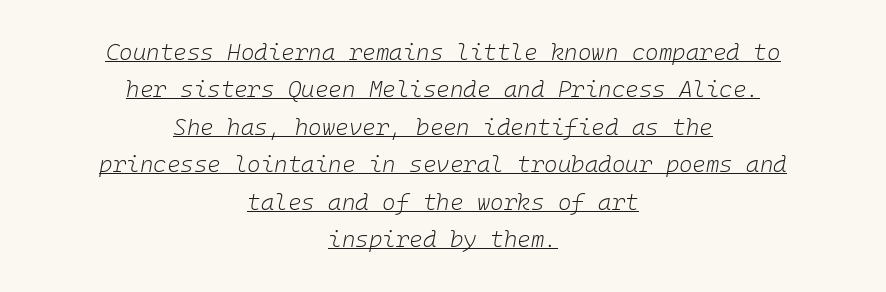
Tracking here is standard; glyphs follow each other at the usual distance. One glance says typical: line gaps are just what's usual. The cut favours lightness, reaching ordinary text weight at its darkest. The compositor balanced each line on the midline. There's an unmistakable incline to the writing here.
